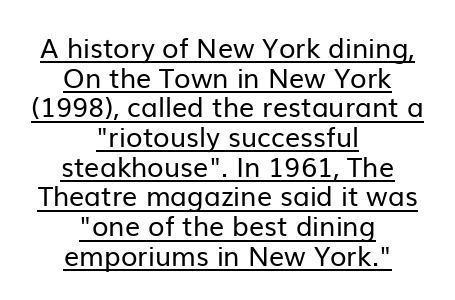
This reads as an unemphasized weight, regular at the heaviest. Quick note: not italic, upright. Notice how descenders almost collide with the ascenders below — that's tight leading. Compared with undecorated copy, this sample adds a rule below the words. Tracking value appears to be zero — textbook default spacing.
